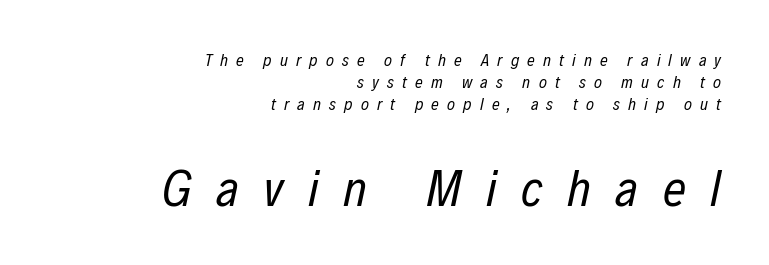
Spacing verdict: proportional, widths tailored to each character. Characters follow at a spacing far wider than the type designer built in. The face used here has a pronounced slope to its letters. Vertical stems look standard width or narrower in stroke.
